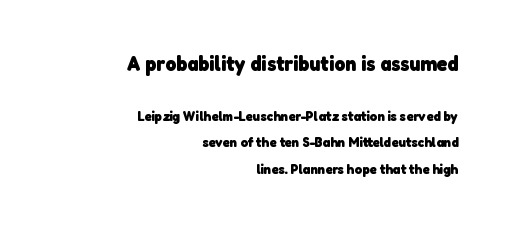
The image shows 21 px bold type; set right-aligned, loose line spacing (1.9x), normal letter spacing, not underlined; the first (top) block is 1.5x larger.
